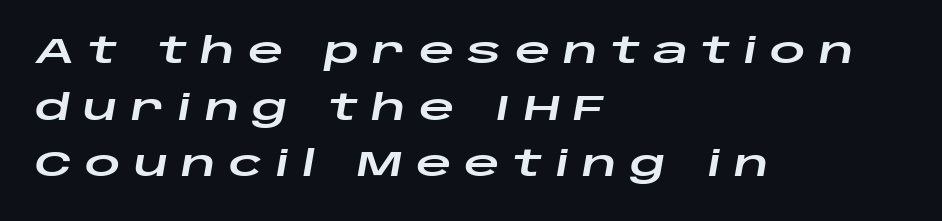
Q: Is the text italic (slanted)? A: Yes, it leans right by about 10 degrees.
Q: Is the text underlined? A: No.
Q: How is the paragraph aligned? A: Left-aligned.
Q: Is the spacing between letters normal or unusually wide? A: Unusually wide.
Q: Is the spacing between lines tight, normal or loose? A: Normal.
Q: Width (condensed, normal, or wide)? A: Wide.
Q: Stroke contrast? A: Low.
Q: x-height? A: Large.
Q: Monospaced? A: No.
